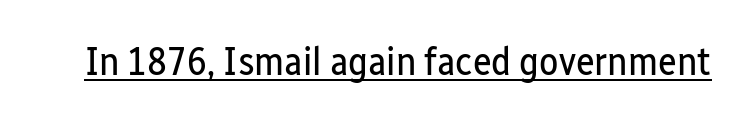
Honestly, the letter spacing is just normal — you wouldn't notice it. Somebody hit Ctrl+U on this one — the words are underlined. Character widths vary here, with narrow letters taking less room than wide ones. Weight: regular or lighter.
